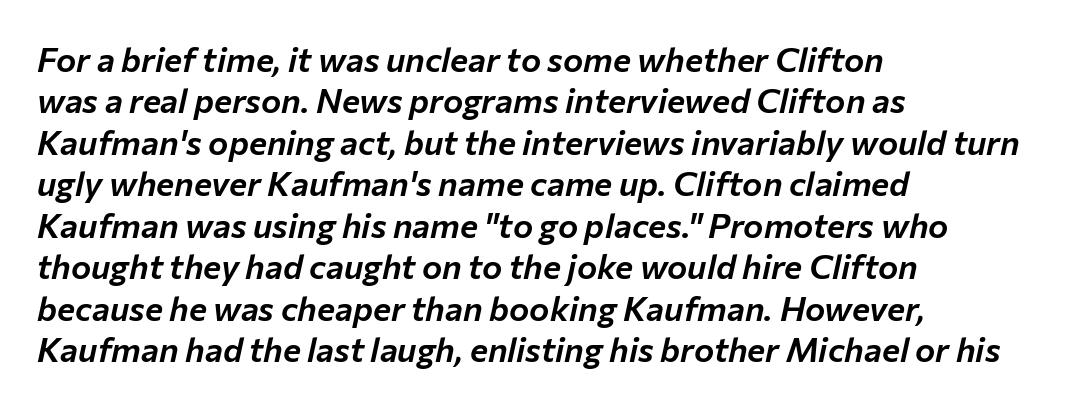
Q: Is the text italic (slanted)? A: Yes, it leans right by about 12 degrees.
Q: Is the text underlined? A: No.
Q: How is the paragraph aligned? A: Left-aligned.
Q: Is the spacing between letters normal or unusually wide? A: Normal.
Q: Width (condensed, normal, or wide)? A: Normal.
Q: Stroke contrast? A: Low.
Q: x-height? A: Medium.
Q: Monospaced? A: No.
